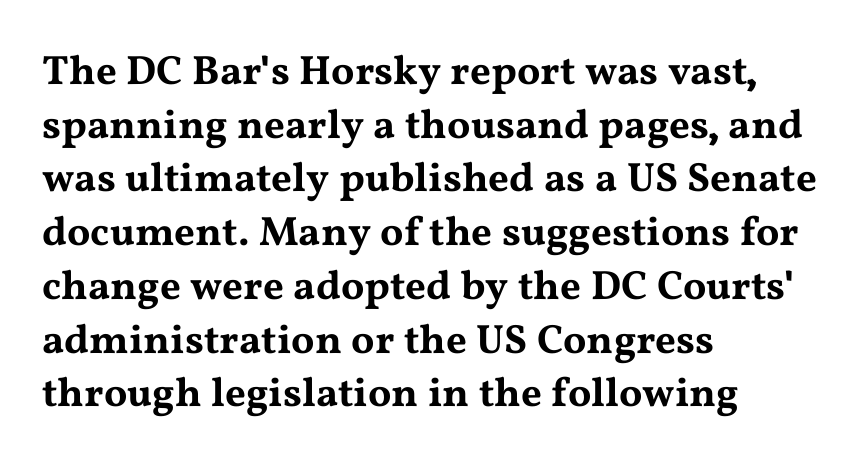
The letters stand straight up with perfectly vertical stems. To sum up the face: it has serifs. A clean baseline with only descenders dipping below it. Tracking here is standard; glyphs follow each other at the usual distance.
